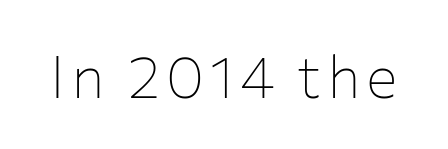
The image shows 59 px thin sans-serif type, upright; set not underlined; low stroke contrast and a medium x-height.
